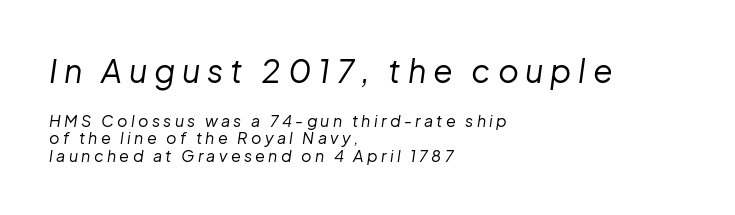
Q: Is the text bold? A: No.
Q: Is the text italic (slanted)? A: Yes, it leans right by about 8 degrees.
Q: Is the text underlined? A: No.
Q: How is the paragraph aligned? A: Left-aligned.
Q: Is the spacing between letters normal or unusually wide? A: Unusually wide.
Q: Is the spacing between lines tight, normal or loose? A: Tight.
Q: Which block of text is set in a larger size, the first (top) or the second (bottom)? A: The first (top) one.
Q: Width (condensed, normal, or wide)? A: Normal.
Q: Stroke contrast? A: Low.
Q: x-height? A: Medium.
Q: Monospaced? A: No.
